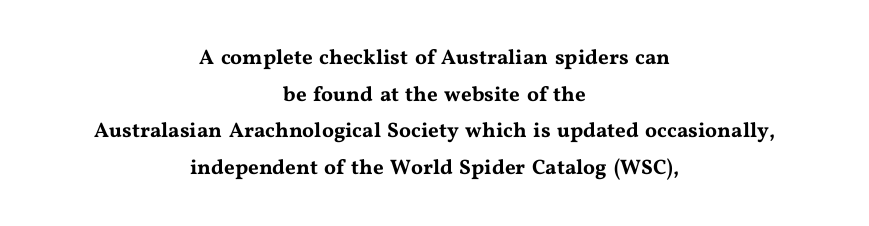
The strip under each line holds only bare page. Characters remain perfectly vertical along every line. Alignment: centered. Glyph-to-glyph distance matches everyday printed text.
